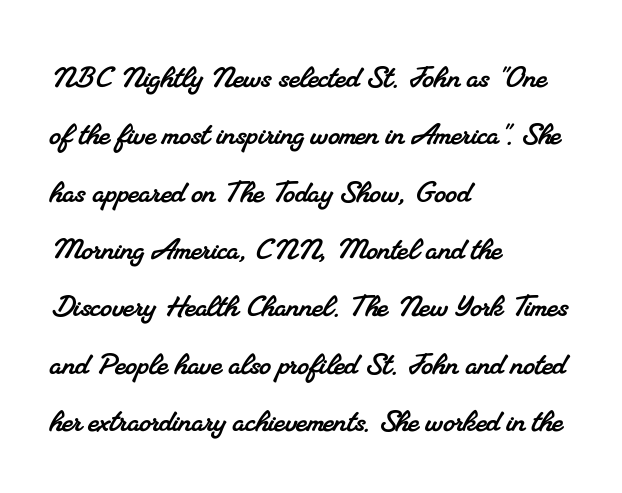
Q: Is the typeface a serif or a sans-serif typeface? A: Serif.
Q: Is the text underlined? A: No.
Q: How is the paragraph aligned? A: Left-aligned.
Q: Is the spacing between letters normal or unusually wide? A: Normal.
Q: Is the spacing between lines tight, normal or loose? A: Normal.
Q: Width (condensed, normal, or wide)? A: Normal.
Q: Stroke contrast? A: Medium.
Q: x-height? A: Small.
Q: Monospaced? A: No.
